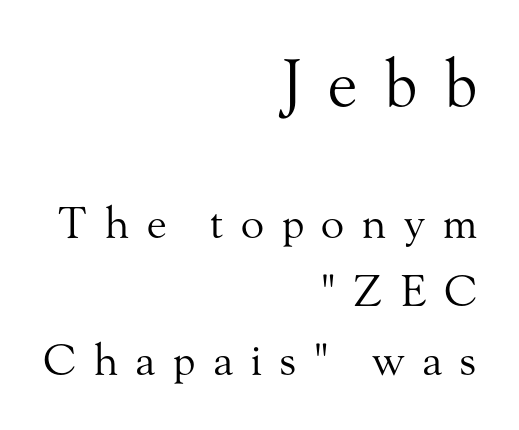
The image shows 64 px regular-weight serif type, upright; set right-aligned, normal line spacing (1.59x), unusually wide letter spacing (+0.4 em), not underlined; the first (top) block is 1.49x larger; medium stroke contrast and a small x-height.
